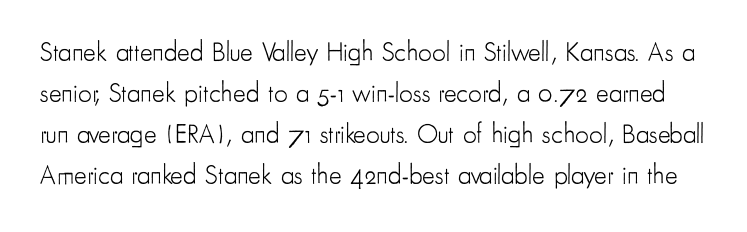
The image shows 27 px text type, upright; set normal line spacing (1.52x), normal letter spacing, not underlined.
